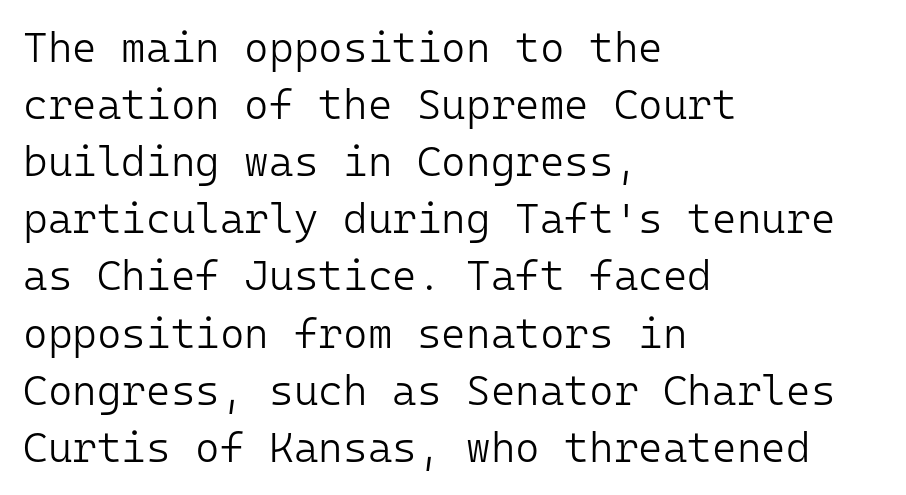
Q: Is the text bold? A: No.
Q: Is the text italic (slanted)? A: No, it is upright.
Q: Is the typeface a serif or a sans-serif typeface? A: Sans-serif.
Q: Is the text underlined? A: No.
Q: How is the paragraph aligned? A: Left-aligned.
Q: Is the spacing between letters normal or unusually wide? A: Normal.
Q: Is the spacing between lines tight, normal or loose? A: Normal.
Q: Width (condensed, normal, or wide)? A: Normal.
Q: Stroke contrast? A: Low.
Q: x-height? A: Medium.
Q: Monospaced? A: Yes.
